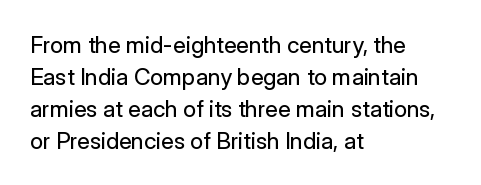
Q: Is the text bold? A: No.
Q: Is the text italic (slanted)? A: No, it is upright.
Q: Is the text underlined? A: No.
Q: How is the paragraph aligned? A: Left-aligned.
Q: Is the spacing between letters normal or unusually wide? A: Normal.
Q: Is the spacing between lines tight, normal or loose? A: Normal.
